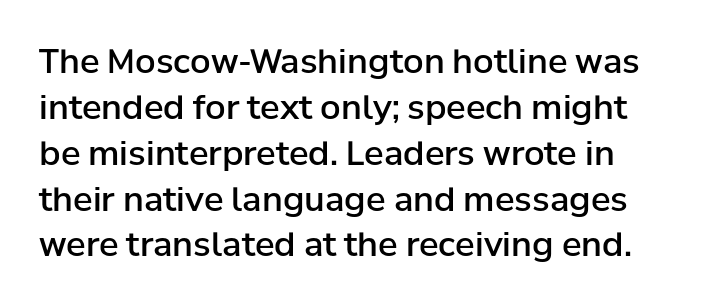
Does extra space separate the letters? No, they use regular spacing. Notice how descenders clear the ascenders below comfortably — that's standard leading. Varying glyph widths throughout — classic text-font behaviour. Notice the strokes are somewhat thickened but not fully heavy: this is a semibold.
